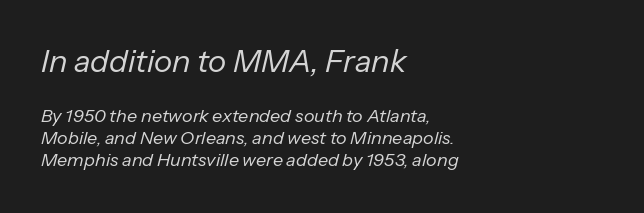
{"italic": "yes", "lean": "right", "slant_degrees": 13, "bold": "no", "weight": "regular", "width": "normal", "stroke_contrast": "low", "x_height": "medium", "monospaced": "no", "underline": "no", "align": "left", "line_spacing_ratio": 1.22, "letter_spacing": "normal", "letter_spacing_em": 0.0, "larger_block": "first", "size_ratio": 1.72, "glyph_px": 31}
